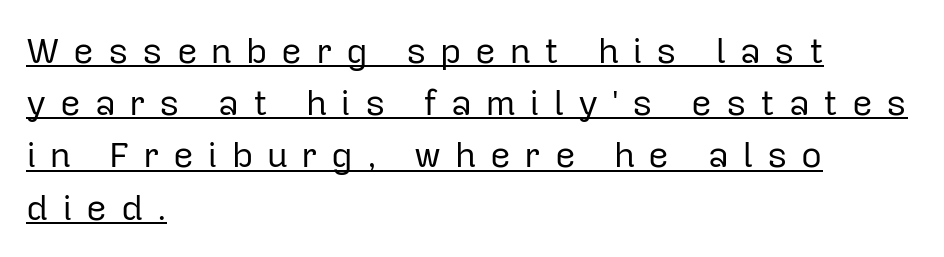
The image shows 36 px regular-weight sans-serif type, upright; set left-aligned, normal line spacing (1.45x), unusually wide letter spacing (+0.38 em), underlined; low stroke contrast and a medium x-height.
